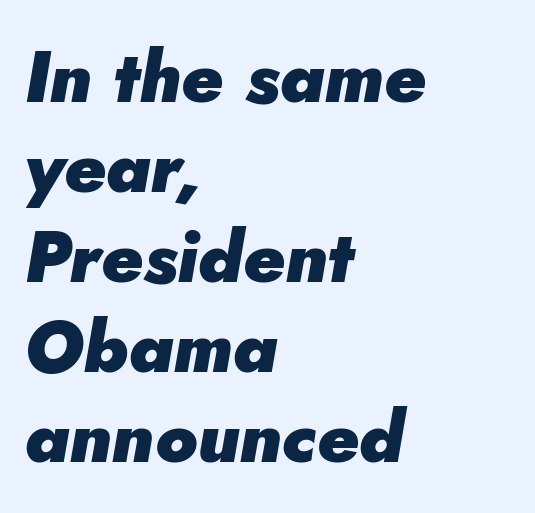
The image shows 72 px heavy type, italic (leaning right); set left-aligned, normal line spacing (1.25x), normal letter spacing, not underlined; low stroke contrast and a small x-height.
